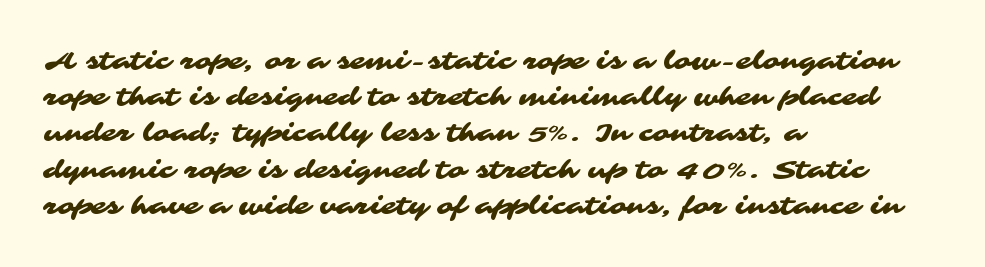
Q: Is the text underlined? A: No.
Q: How is the paragraph aligned? A: Left-aligned.
Q: Is the spacing between letters normal or unusually wide? A: Normal.
Q: Is the spacing between lines tight, normal or loose? A: Normal.
